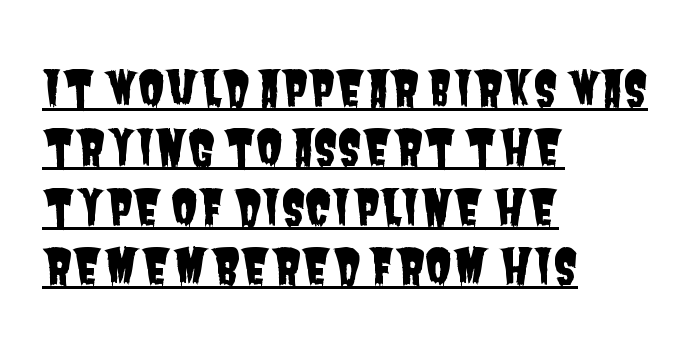
The image shows 49 px condensed sans-serif type; set left-aligned, line spacing 1.21x, normal letter spacing, underlined; low stroke contrast and a large x-height.
